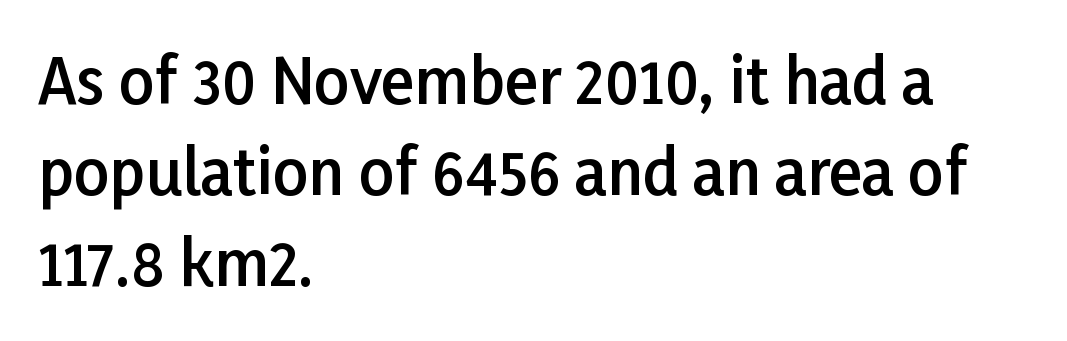
Quick note: interline space is typical. Italic: no, the glyphs are upright roman. There is no visible air inserted between adjacent glyphs. You could not count columns in this text — the font is proportionally spaced.
